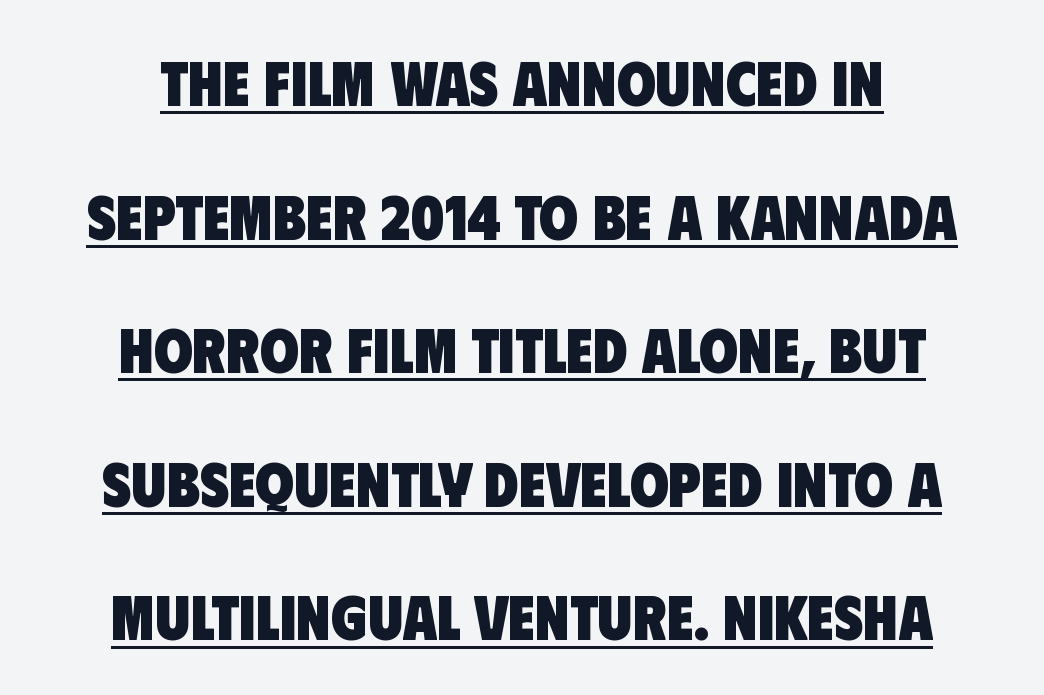
The image shows 63 px heavy, condensed sans-serif type; set centered, loose line spacing (2.12x), normal letter spacing, underlined; low stroke contrast and a large x-height.
